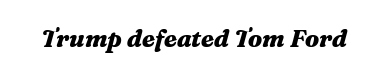
Q: Is the text bold? A: Yes.
Q: Is the text italic (slanted)? A: Yes, it leans right by about 16 degrees.
Q: Is the text underlined? A: No.
Q: Is the spacing between letters normal or unusually wide? A: Normal.
